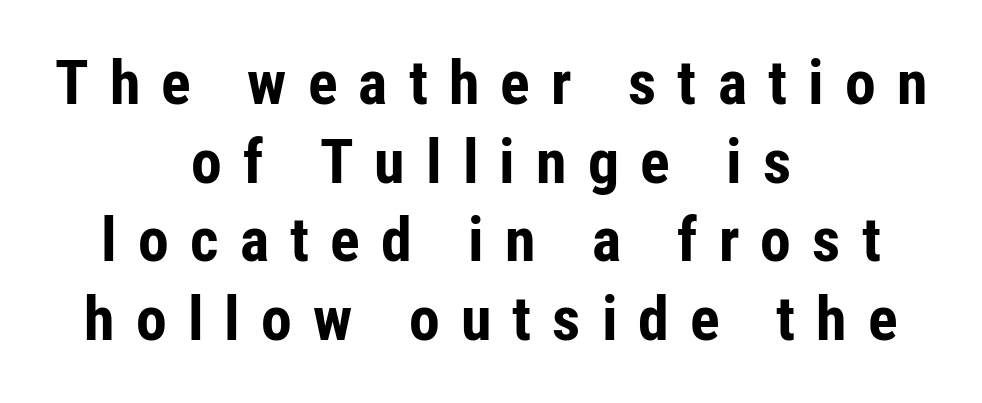
Q: Is the text bold? A: Yes.
Q: Is the text italic (slanted)? A: No, it is upright.
Q: Is the typeface a serif or a sans-serif typeface? A: Sans-serif.
Q: Is the text underlined? A: No.
Q: How is the paragraph aligned? A: Centered.
Q: Is the spacing between letters normal or unusually wide? A: Unusually wide.
Q: Is the spacing between lines tight, normal or loose? A: Normal.
Q: Width (condensed, normal, or wide)? A: Condensed.
Q: Stroke contrast? A: Low.
Q: x-height? A: Medium.
Q: Monospaced? A: No.
